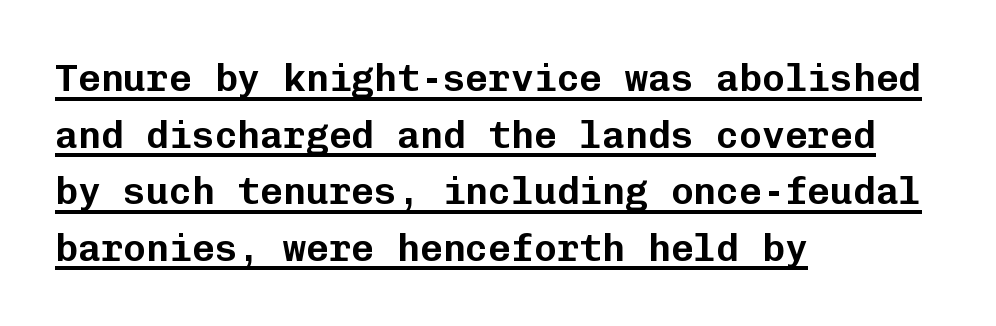
{"serif": "no", "italic": "no", "width": "normal", "stroke_contrast": "low", "x_height": "medium", "monospaced": "yes", "underline": "yes", "align": "left", "line_spacing": "normal", "line_spacing_ratio": 1.49, "letter_spacing": "normal", "letter_spacing_em": 0.0, "glyph_px": 38}
